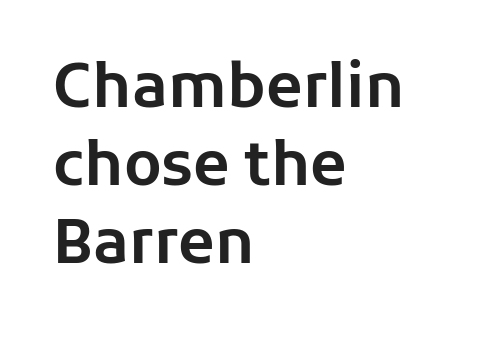
{"serif": "no", "italic": "no", "width": "normal", "stroke_contrast": "low", "x_height": "medium", "monospaced": "no", "underline": "no", "align": "left", "line_spacing": "normal", "line_spacing_ratio": 1.3, "letter_spacing": "normal", "letter_spacing_em": 0.0, "glyph_px": 60}
